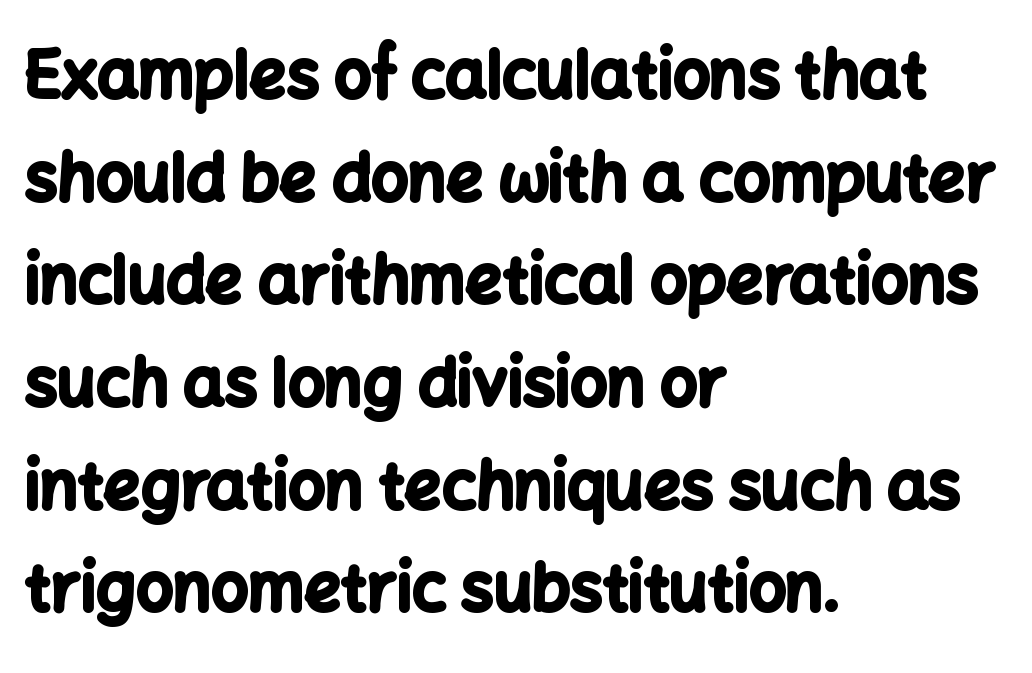
Q: Is the text bold? A: Yes.
Q: Is the text italic (slanted)? A: No, it is upright.
Q: Is the typeface a serif or a sans-serif typeface? A: Sans-serif.
Q: Is the text underlined? A: No.
Q: How is the paragraph aligned? A: Left-aligned.
Q: Is the spacing between letters normal or unusually wide? A: Normal.
Q: Is the spacing between lines tight, normal or loose? A: Normal.
Q: Width (condensed, normal, or wide)? A: Normal.
Q: Stroke contrast? A: Low.
Q: x-height? A: Medium.
Q: Monospaced? A: No.
